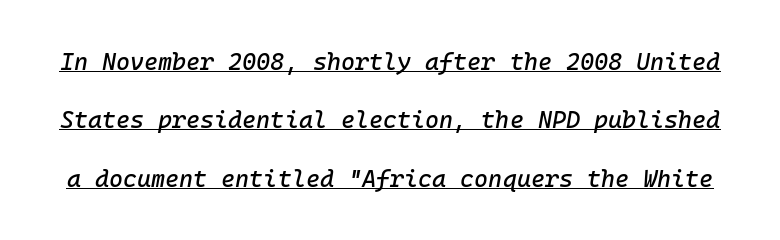
{"italic": "yes", "lean": "right", "slant_degrees": 10, "underline": "yes", "line_spacing": "loose", "line_spacing_ratio": 2.43, "letter_spacing": "normal", "letter_spacing_em": 0.0, "glyph_px": 24}
